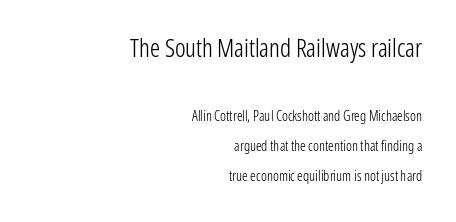
Q: Is the text bold? A: No.
Q: Is the text italic (slanted)? A: No, it is upright.
Q: Is the text underlined? A: No.
Q: How is the paragraph aligned? A: Right-aligned.
Q: Is the spacing between letters normal or unusually wide? A: Normal.
Q: Is the spacing between lines tight, normal or loose? A: Loose.
Q: Which block of text is set in a larger size, the first (top) or the second (bottom)? A: The first (top) one.
